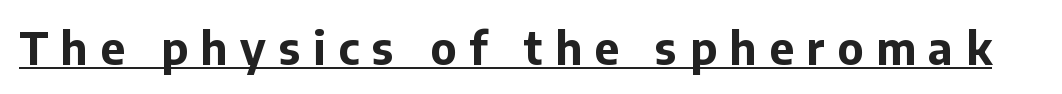
{"serif": "no", "italic": "no", "bold": "yes", "weight": "bold", "width": "normal", "stroke_contrast": "low", "x_height": "medium", "monospaced": "no", "underline": "yes", "letter_spacing": "wide", "letter_spacing_em": 0.29, "glyph_px": 44}
